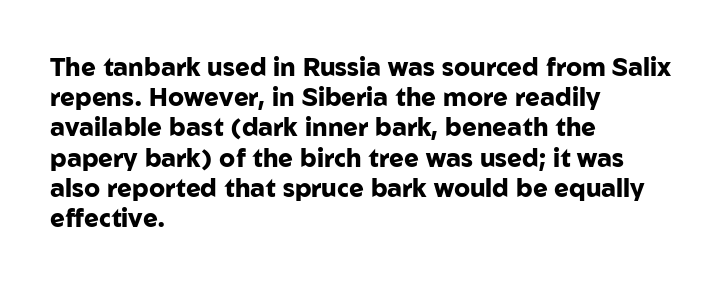
The passage shown is emphatically bold. The space directly below the letters is spotless. Tracking here is standard; glyphs follow each other at the usual distance. Where is the straight margin? On the left.
